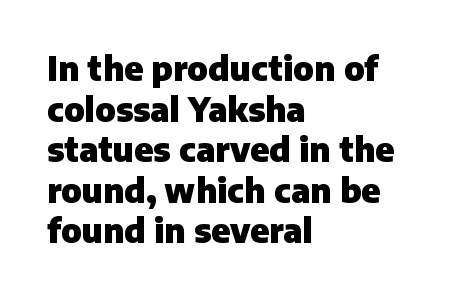
{"serif": "no", "italic": "no", "bold": "yes", "weight": "heavy", "width": "normal", "stroke_contrast": "low", "x_height": "medium", "monospaced": "no", "underline": "no", "align": "left", "line_spacing_ratio": 1.23, "letter_spacing": "normal", "letter_spacing_em": 0.0, "glyph_px": 33}
